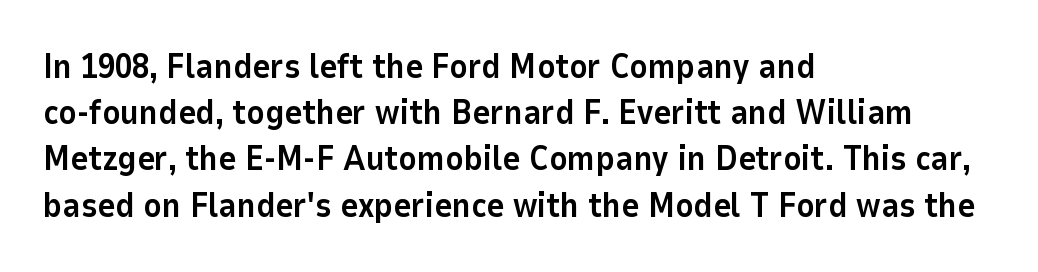
The vertical gap from one line to the next is medium. The rendering uses natural spacing where letterforms have individual widths. If you drew a line through each stem, it would be perfectly vertical. The passage shown has conventional tracking throughout. Lines of text with bare space underneath. To sum up the face: it is a sans, with no serifs.
